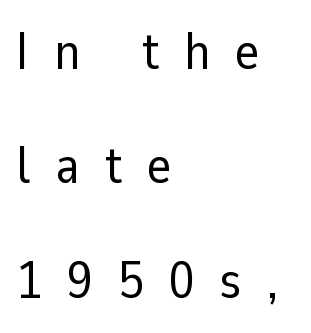
Q: Is the text bold? A: No.
Q: Is the text italic (slanted)? A: No, it is upright.
Q: Is the typeface a serif or a sans-serif typeface? A: Sans-serif.
Q: Is the text underlined? A: No.
Q: How is the paragraph aligned? A: Left-aligned.
Q: Is the spacing between letters normal or unusually wide? A: Unusually wide.
Q: Is the spacing between lines tight, normal or loose? A: Loose.
Q: Width (condensed, normal, or wide)? A: Normal.
Q: Stroke contrast? A: Low.
Q: x-height? A: Medium.
Q: Monospaced? A: No.
